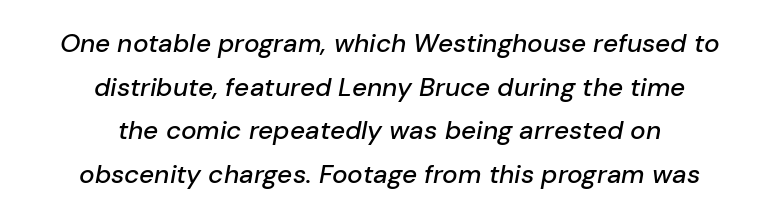
Q: Is the text italic (slanted)? A: Yes, it leans right by about 10 degrees.
Q: Is the text underlined? A: No.
Q: How is the paragraph aligned? A: Centered.
Q: Is the spacing between letters normal or unusually wide? A: Normal.
Q: Is the spacing between lines tight, normal or loose? A: Normal.
